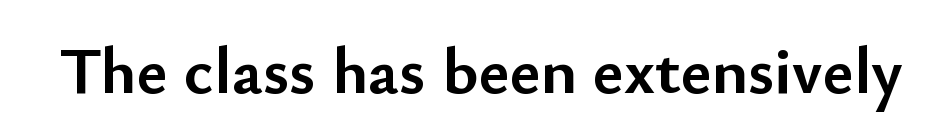
{"serif": "no", "italic": "no", "bold": "yes", "weight": "semibold", "width": "normal", "stroke_contrast": "low", "x_height": "small", "monospaced": "no", "underline": "no", "letter_spacing": "normal", "letter_spacing_em": 0.0, "glyph_px": 67}
